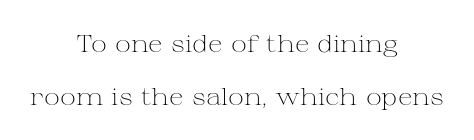
The image shows 24 px text type, upright; set centered, loose line spacing (2.19x), normal letter spacing, not underlined.
